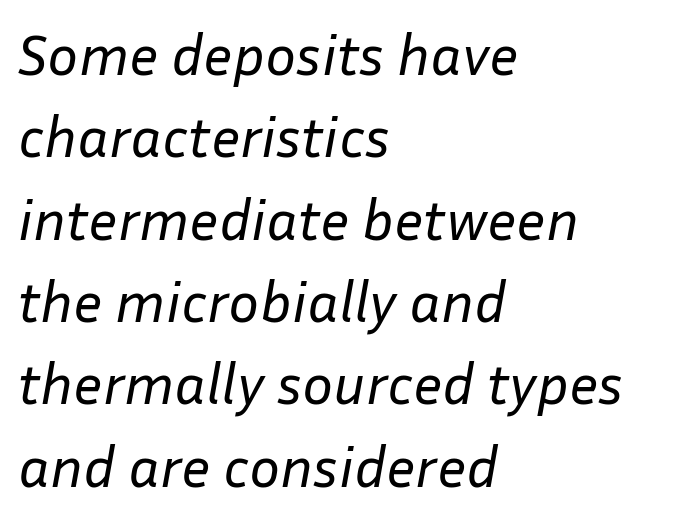
The horizontal fit of the characters is conventional and even. The string is rendered with underlining switched off. Summary of vertical rhythm: regular, with standard interline spacing. Stem width sits at or under what a default text font uses. The letters advance in unequal steps, a hallmark of proportional type.
